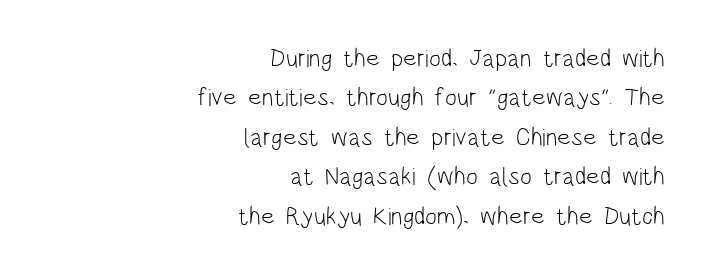
The image shows 25 px text type, upright; set right-aligned, normal line spacing (1.58x), normal letter spacing, not underlined.
